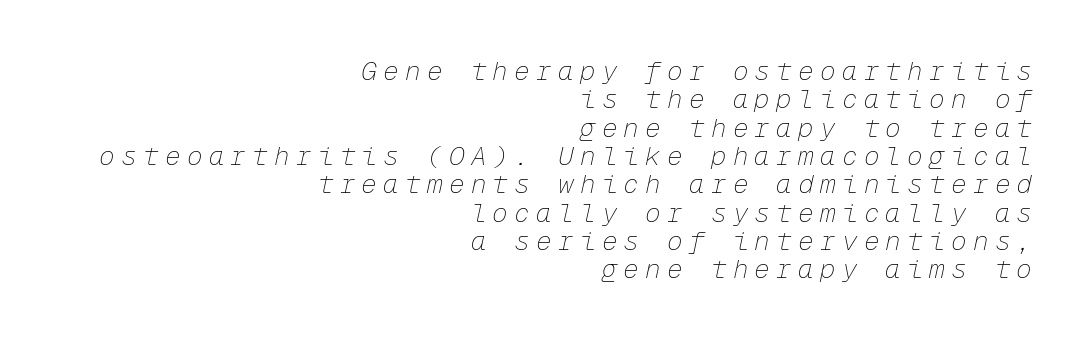
The image shows 26 px text type, italic (leaning right); set right-aligned, tight line spacing (1.09x), unusually wide letter spacing (+0.24 em), not underlined.
